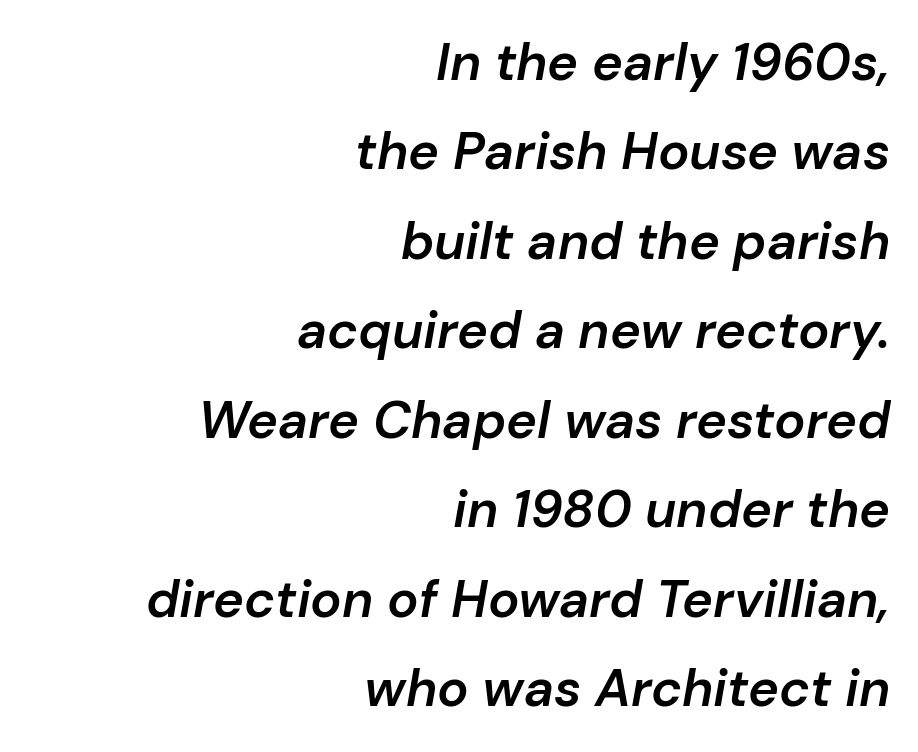
The image shows 52 px semibold type, italic (leaning right); set right-aligned, line spacing 1.72x, normal letter spacing, not underlined; low stroke contrast and a medium x-height.
